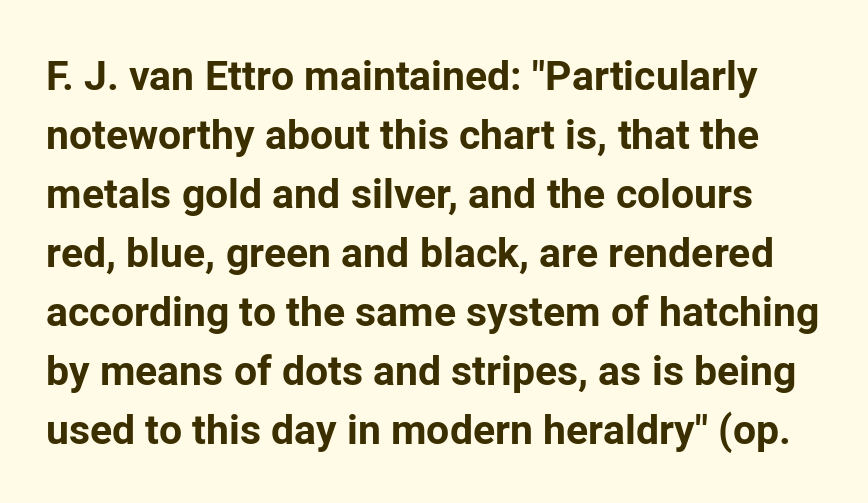
Q: Is the text bold? A: Yes.
Q: Is the text italic (slanted)? A: No, it is upright.
Q: Is the typeface a serif or a sans-serif typeface? A: Sans-serif.
Q: Is the text underlined? A: No.
Q: Is the spacing between letters normal or unusually wide? A: Normal.
Q: Is the spacing between lines tight, normal or loose? A: Normal.
Q: Width (condensed, normal, or wide)? A: Normal.
Q: Stroke contrast? A: Low.
Q: x-height? A: Medium.
Q: Monospaced? A: No.
